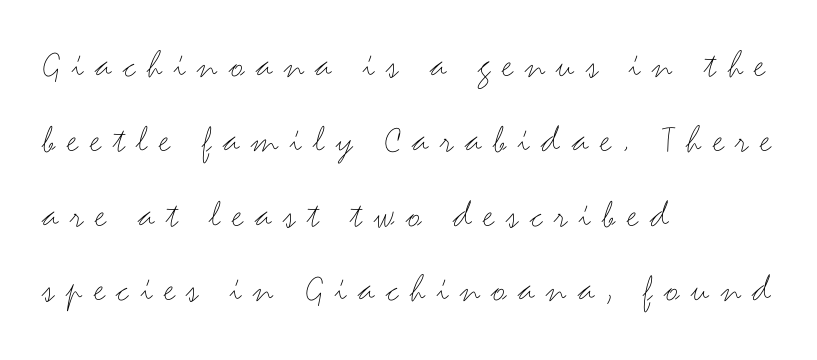
This sample uses a sans-serif face. Look at the tracking — it's clearly loosened, letters drifting apart. No extra ink here — the face is not bold. The lines are quadded left.
